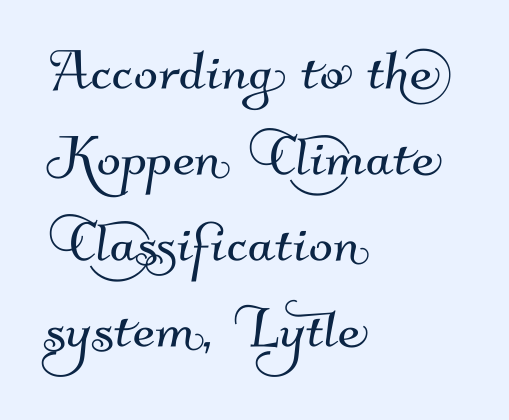
The image shows 71 px sans-serif type; set left-aligned, line spacing 1.21x, normal letter spacing, not underlined; medium stroke contrast and a small x-height.
